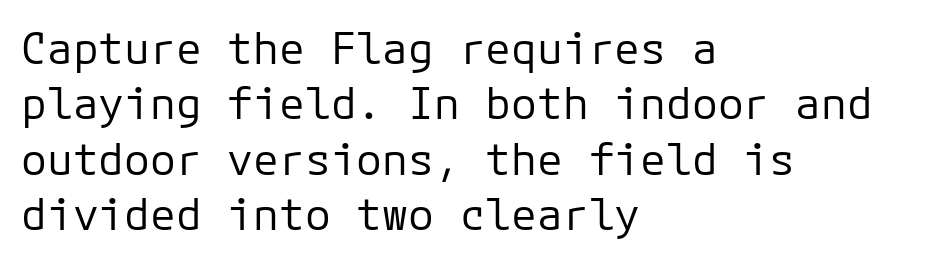
Q: Is the text bold? A: No.
Q: Is the text italic (slanted)? A: No, it is upright.
Q: Is the typeface a serif or a sans-serif typeface? A: Sans-serif.
Q: Is the text underlined? A: No.
Q: How is the paragraph aligned? A: Left-aligned.
Q: Is the spacing between letters normal or unusually wide? A: Normal.
Q: Is the spacing between lines tight, normal or loose? A: Normal.
Q: Width (condensed, normal, or wide)? A: Normal.
Q: Stroke contrast? A: Low.
Q: x-height? A: Medium.
Q: Monospaced? A: Yes.
